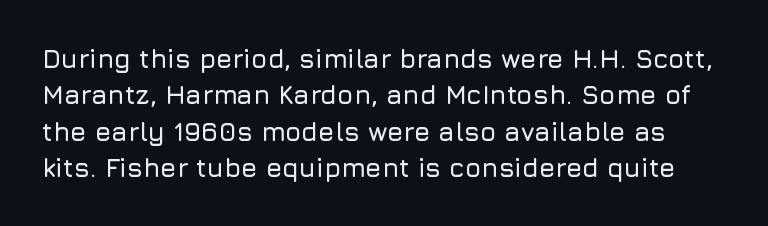
The image shows 26 px text type, upright; set normal line spacing (1.4x), normal letter spacing, not underlined.
